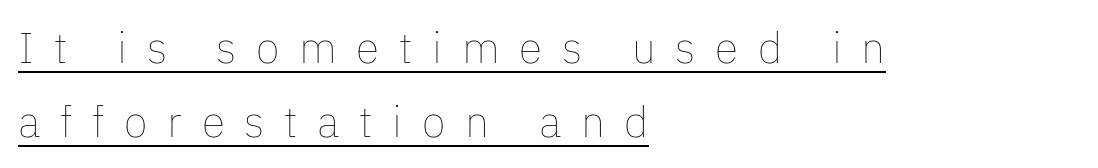
Spacing between characters has been opened up far beyond the box default. A classic flush-left, rag-right setting is used for this passage. These lines are rendered in a variable-pitch font. Nothing heavy about these letters — not bold at all. Honestly, the underline is the first thing you notice here.
